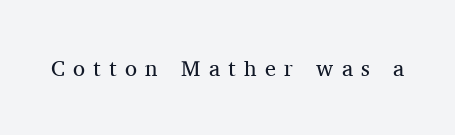
The image shows 22 px text type, upright; set unusually wide letter spacing (+0.38 em), not underlined.
